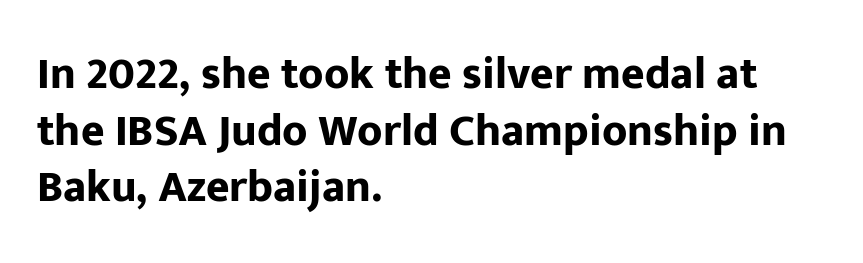
Q: Is the text bold? A: Yes.
Q: Is the text italic (slanted)? A: No, it is upright.
Q: Is the typeface a serif or a sans-serif typeface? A: Sans-serif.
Q: Is the text underlined? A: No.
Q: How is the paragraph aligned? A: Left-aligned.
Q: Is the spacing between letters normal or unusually wide? A: Normal.
Q: Is the spacing between lines tight, normal or loose? A: Normal.
Q: Width (condensed, normal, or wide)? A: Normal.
Q: Stroke contrast? A: Low.
Q: x-height? A: Medium.
Q: Monospaced? A: No.
